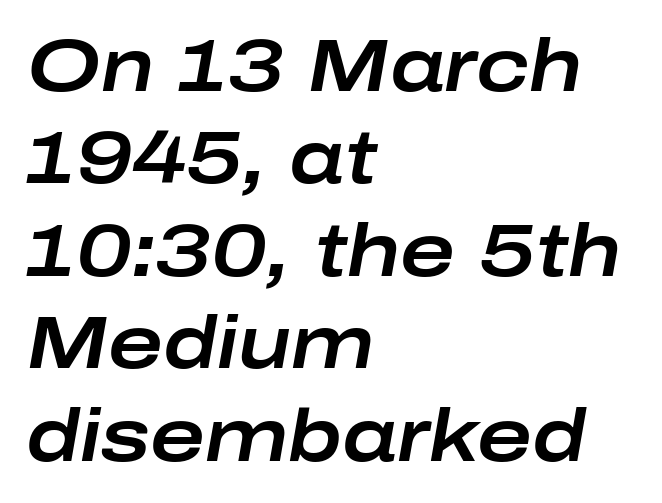
{"italic": "yes", "lean": "right", "slant_degrees": 10, "width": "wide", "stroke_contrast": "low", "x_height": "medium", "monospaced": "no", "underline": "no", "align": "left", "line_spacing": "normal", "line_spacing_ratio": 1.25, "letter_spacing": "normal", "letter_spacing_em": 0.0, "glyph_px": 74}
